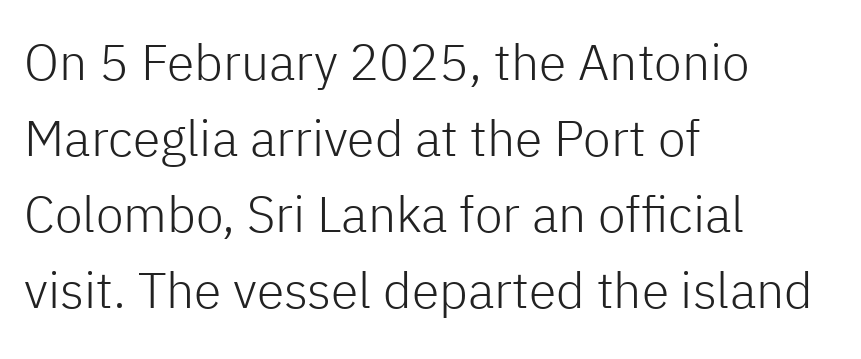
Character widths vary here, with narrow letters taking less room than wide ones. The type is set solid horizontally, with unmodified tracking. Tall strokes in this sample are plumb rather than angled. Each row of text sits above clean, open space. Examine the stroke ends and you'll find no serifs. Typeset ragged right — the left edge is the straight one.
